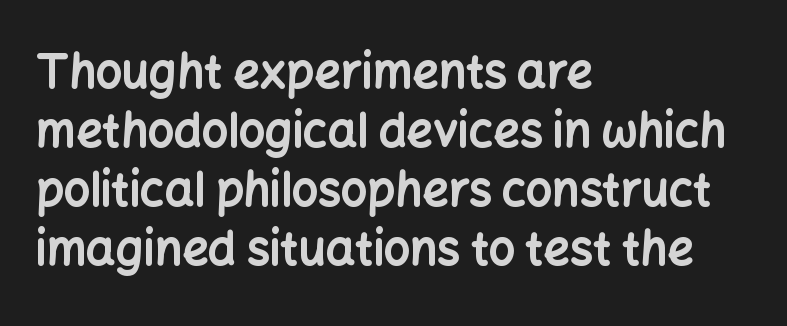
These lines carry a lot of weight — the face is fully bold. The face used here is a sans, in the tradition of grotesques and geometrics. Nope, not italic — everything's standing straight. Line beginnings align vertically; line endings do not. Proportional: the letters do not fall into vertical columns. The block of text has a typical density, with ordinary space between rows.
